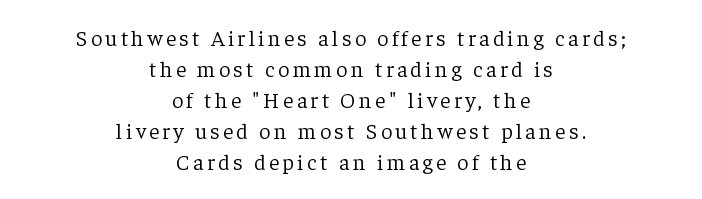
Q: Is the text bold? A: No.
Q: Is the text italic (slanted)? A: No, it is upright.
Q: Is the text underlined? A: No.
Q: How is the paragraph aligned? A: Centered.
Q: Is the spacing between lines tight, normal or loose? A: Normal.
